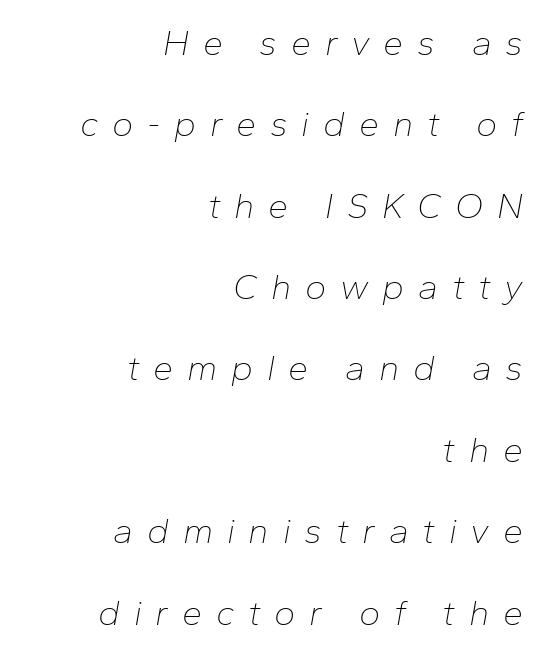
{"italic": "yes", "lean": "right", "slant_degrees": 10, "bold": "no", "weight": "thin", "width": "normal", "stroke_contrast": "low", "x_height": "medium", "monospaced": "no", "underline": "no", "align": "right", "line_spacing": "loose", "line_spacing_ratio": 2.26, "letter_spacing": "wide", "letter_spacing_em": 0.38, "glyph_px": 36}
